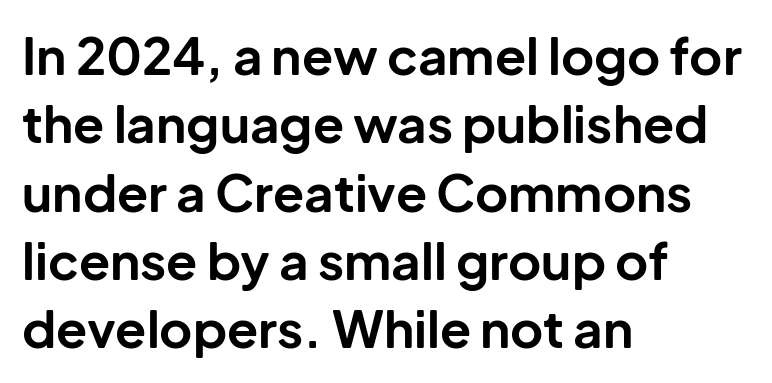
The image shows 51 px bold sans-serif type, upright; set left-aligned, normal line spacing (1.34x), normal letter spacing, not underlined; low stroke contrast and a medium x-height.
